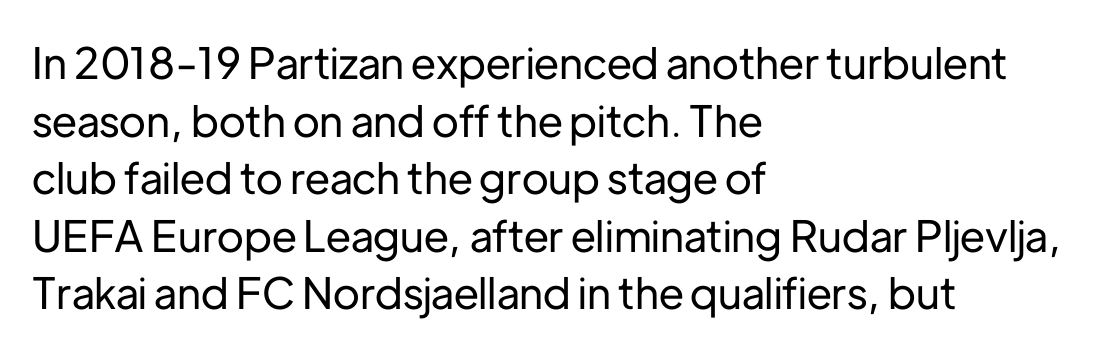
Q: Is the text italic (slanted)? A: No, it is upright.
Q: Is the typeface a serif or a sans-serif typeface? A: Sans-serif.
Q: Is the text underlined? A: No.
Q: How is the paragraph aligned? A: Left-aligned.
Q: Is the spacing between letters normal or unusually wide? A: Normal.
Q: Is the spacing between lines tight, normal or loose? A: Normal.
Q: Width (condensed, normal, or wide)? A: Normal.
Q: Stroke contrast? A: Low.
Q: x-height? A: Medium.
Q: Monospaced? A: No.
